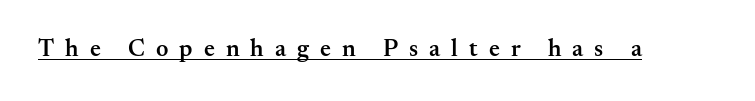
Q: Is the text bold? A: Semi-bold.
Q: Is the text italic (slanted)? A: No, it is upright.
Q: Is the text underlined? A: Yes.
Q: Is the spacing between letters normal or unusually wide? A: Unusually wide.
